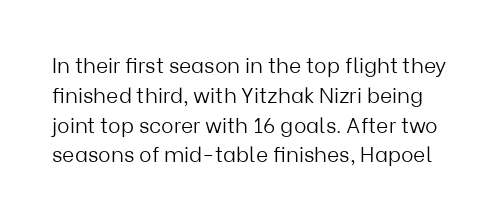
Line spacing here is normal. You can tell it's not italic because the verticals are truly vertical. The space beneath each line is pristine and unruled. Default kerning and tracking; the words read as compact shapes.
